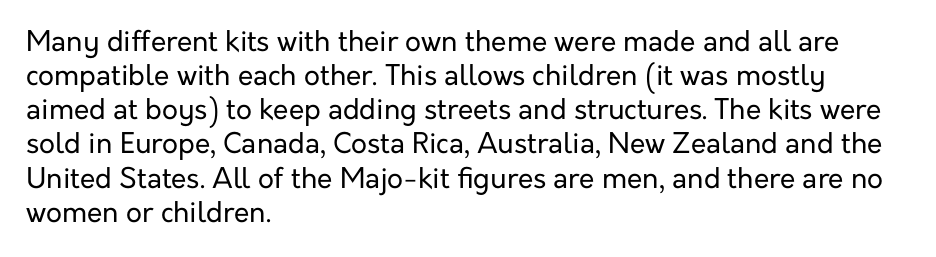
Tracking here is standard; glyphs follow each other at the usual distance. This rendering employs a face without finishing strokes, i.e., a sans-serif. Is the block centered? No — it sits flush against the left margin. Underlining? Definitely not there.
